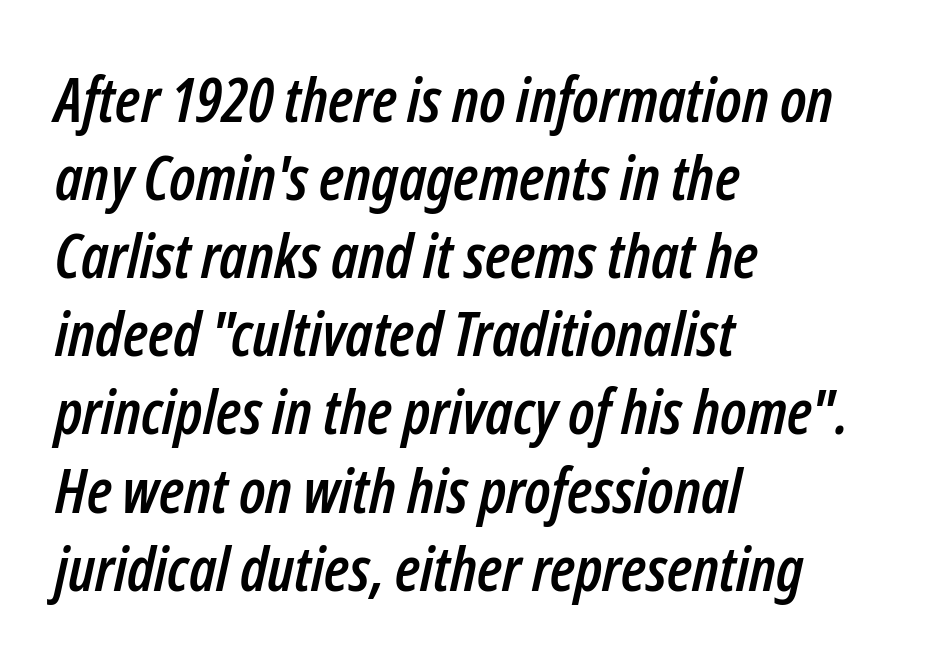
The image shows 62 px condensed type, italic (leaning right); set left-aligned, normal line spacing (1.26x), normal letter spacing, not underlined; low stroke contrast and a medium x-height.
